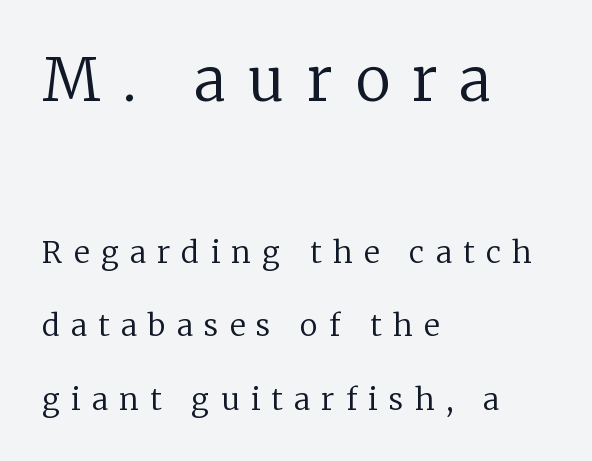
{"serif": "yes", "italic": "no", "bold": "no", "weight": "regular", "width": "normal", "stroke_contrast": "low", "x_height": "medium", "monospaced": "no", "underline": "no", "align": "left", "line_spacing": "loose", "line_spacing_ratio": 2.44, "letter_spacing": "wide", "letter_spacing_em": 0.38, "larger_block": "first", "size_ratio": 1.97, "glyph_px": 59}
